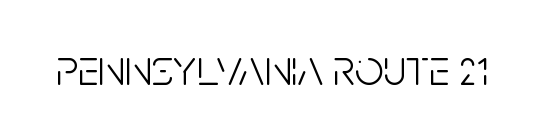
The image shows 51 px light, condensed sans-serif type, upright; set normal letter spacing, not underlined; low stroke contrast and a large x-height.
